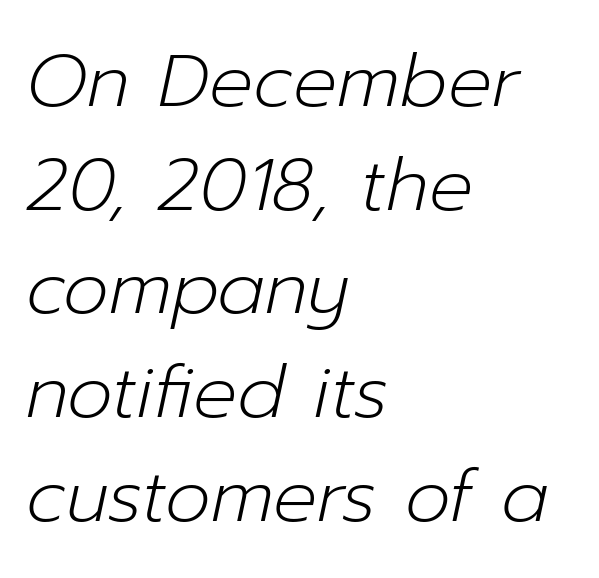
An italicized treatment has been applied to the whole sample. There is no visible air inserted between adjacent glyphs. Horizontal alignment here is leftward, the default for most running prose. Think of a printed novel: that variable character pitch is what you see here. The space between consecutive lines is moderate.
